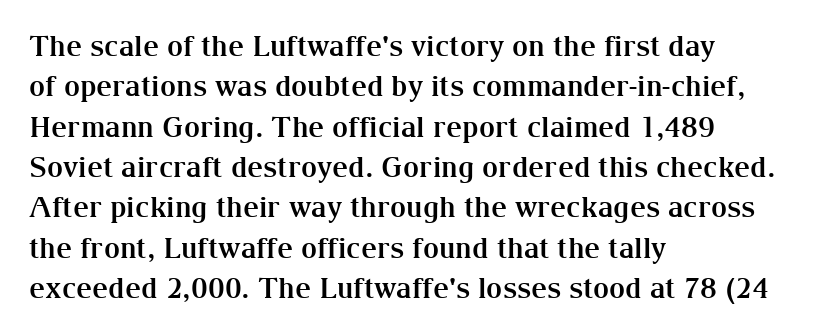
{"serif": "yes", "italic": "no", "bold": "yes", "weight": "bold", "width": "normal", "stroke_contrast": "medium", "x_height": "medium", "monospaced": "no", "underline": "no", "align": "left", "line_spacing": "normal", "line_spacing_ratio": 1.44, "letter_spacing": "normal", "letter_spacing_em": 0.0, "glyph_px": 28}
